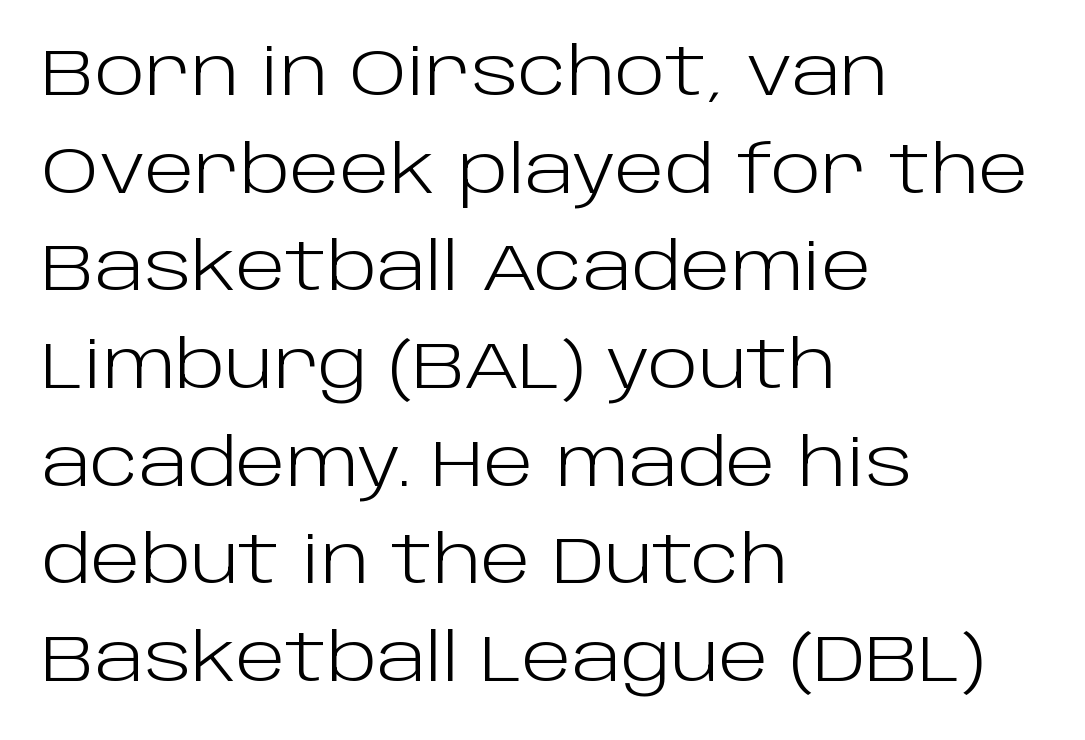
The image shows 66 px light sans-serif type, upright; set left-aligned, normal line spacing (1.48x), normal letter spacing, not underlined; low stroke contrast and a large x-height.
